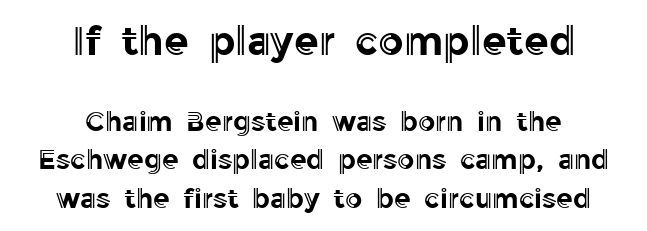
{"italic": "no", "width": "normal", "x_height": "medium", "monospaced": "no", "underline": "no", "align": "center", "line_spacing": "normal", "line_spacing_ratio": 1.41, "letter_spacing": "normal", "letter_spacing_em": 0.0, "larger_block": "first", "size_ratio": 1.48, "glyph_px": 40}
